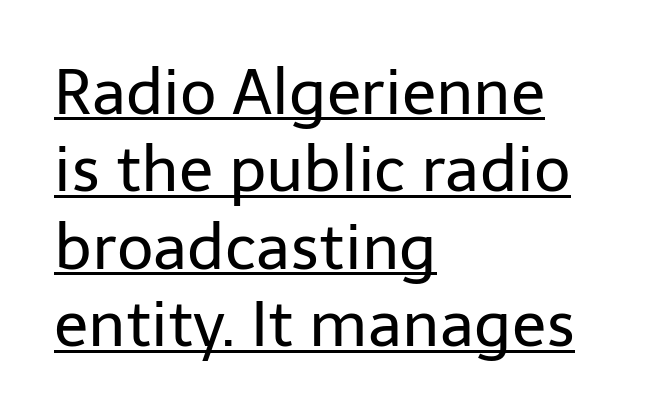
{"serif": "no", "italic": "no", "bold": "no", "weight": "regular", "width": "normal", "stroke_contrast": "low", "x_height": "medium", "monospaced": "no", "underline": "yes", "align": "left", "line_spacing_ratio": 1.23, "letter_spacing": "normal", "letter_spacing_em": 0.0, "glyph_px": 63}
